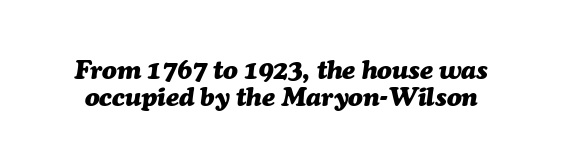
Q: Is the text bold? A: Yes.
Q: Is the text italic (slanted)? A: Yes, it leans right by about 7 degrees.
Q: Is the text underlined? A: No.
Q: Is the spacing between letters normal or unusually wide? A: Normal.
Q: Is the spacing between lines tight, normal or loose? A: Tight.
